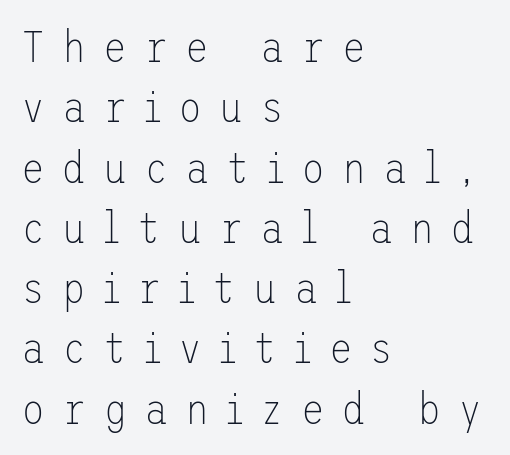
The image shows 44 px thin sans-serif type, upright; set left-aligned, normal line spacing (1.37x), unusually wide letter spacing (+0.38 em), not underlined; low stroke contrast and a medium x-height.
